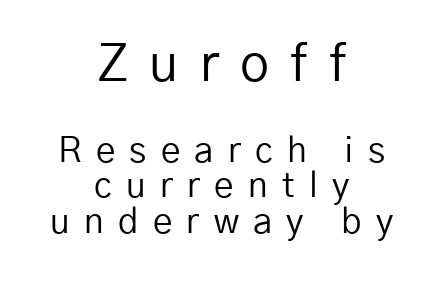
Q: Is the text bold? A: No.
Q: Is the text italic (slanted)? A: No, it is upright.
Q: Is the typeface a serif or a sans-serif typeface? A: Sans-serif.
Q: Is the text underlined? A: No.
Q: How is the paragraph aligned? A: Centered.
Q: Is the spacing between letters normal or unusually wide? A: Unusually wide.
Q: Is the spacing between lines tight, normal or loose? A: Tight.
Q: Which block of text is set in a larger size, the first (top) or the second (bottom)? A: The first (top) one.
Q: Width (condensed, normal, or wide)? A: Normal.
Q: Stroke contrast? A: Low.
Q: x-height? A: Medium.
Q: Monospaced? A: No.
